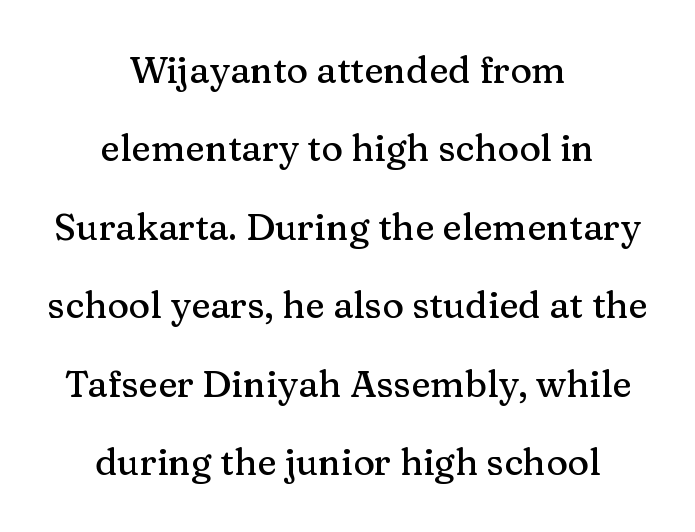
{"serif": "yes", "italic": "no", "width": "normal", "stroke_contrast": "medium", "x_height": "medium", "monospaced": "no", "underline": "no", "align": "center", "line_spacing": "loose", "line_spacing_ratio": 2.12, "letter_spacing": "normal", "letter_spacing_em": 0.0, "glyph_px": 37}
